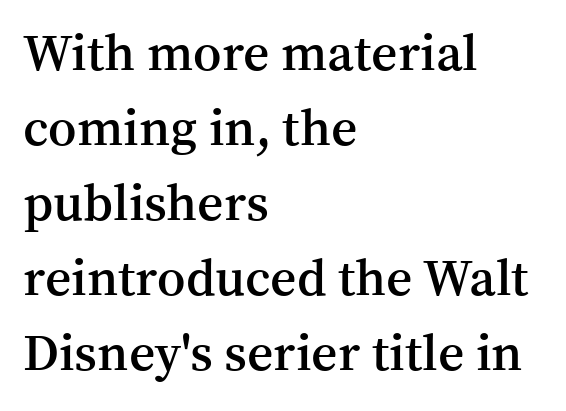
{"serif": "yes", "italic": "no", "bold": "semi", "weight": "semibold", "width": "normal", "stroke_contrast": "medium", "x_height": "medium", "monospaced": "no", "underline": "no", "align": "left", "line_spacing": "normal", "line_spacing_ratio": 1.47, "letter_spacing": "normal", "letter_spacing_em": 0.0, "glyph_px": 51}
